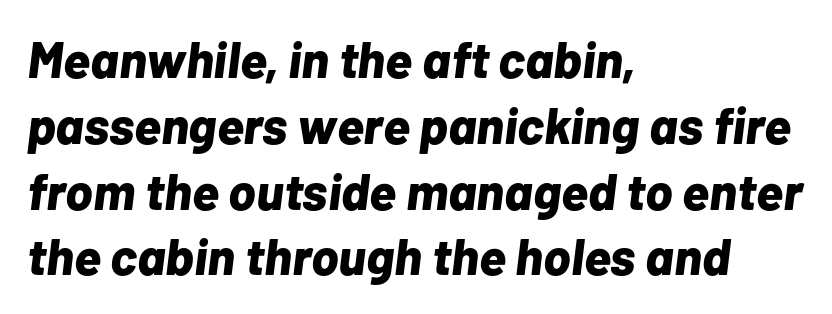
{"italic": "yes", "lean": "right", "slant_degrees": 7, "bold": "yes", "weight": "bold", "width": "normal", "stroke_contrast": "low", "x_height": "medium", "monospaced": "no", "underline": "no", "align": "left", "line_spacing": "normal", "line_spacing_ratio": 1.29, "letter_spacing": "normal", "letter_spacing_em": 0.0, "glyph_px": 51}
